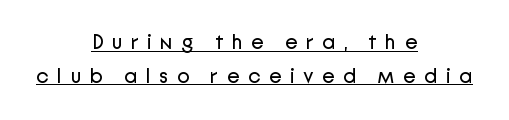
Q: Is the text bold? A: No.
Q: Is the text italic (slanted)? A: No, it is upright.
Q: Is the text underlined? A: Yes.
Q: How is the paragraph aligned? A: Centered.
Q: Is the spacing between letters normal or unusually wide? A: Unusually wide.
Q: Is the spacing between lines tight, normal or loose? A: Normal.
